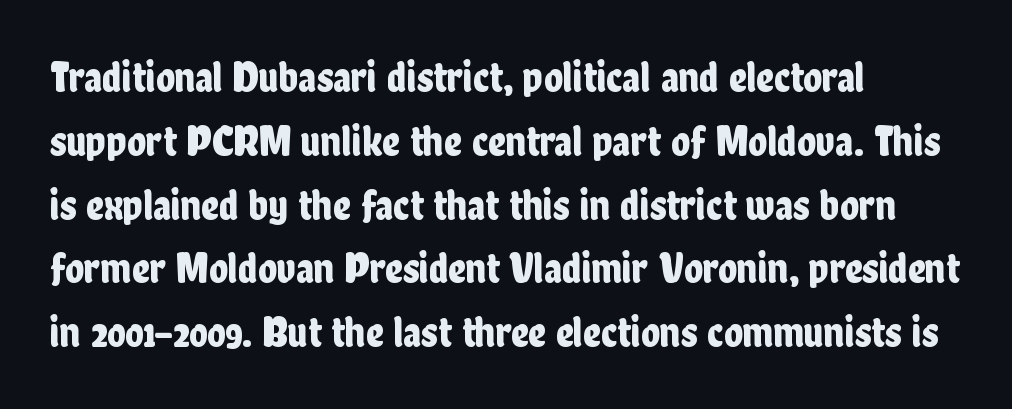
Caption: standard tracking, unaltered. Normally led — the rows are evenly, conventionally spaced. Each letter's strokes conclude bluntly, with no projecting serifs. The lettering holds an erect, upright posture throughout. Here the designer chose a conventional face with non-uniform glyph widths.
